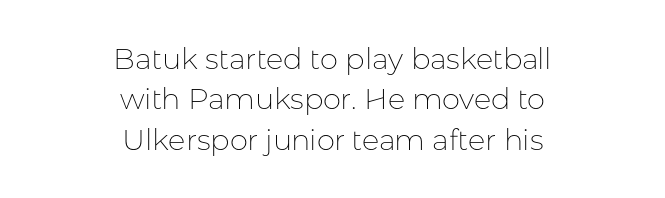
The image shows 29 px thin sans-serif type, upright; set centered, normal line spacing (1.39x), normal letter spacing, not underlined; low stroke contrast and a medium x-height.
